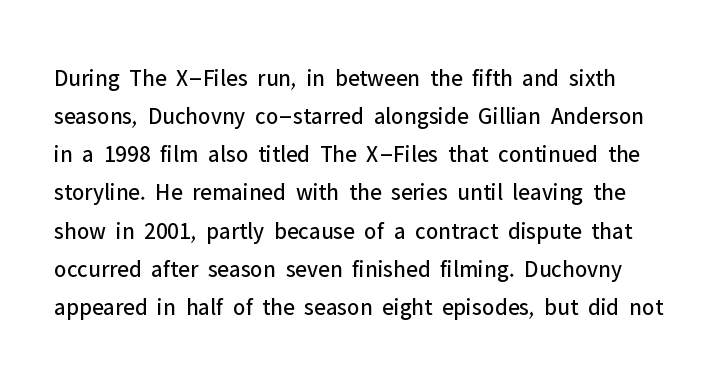
You could call the tracking neutral — neither tight nor loose. The letterforms sit at book weight or below. Leading: standard. Designer's note — italics off, roman on. Any mark beneath the type? The region is blank.
